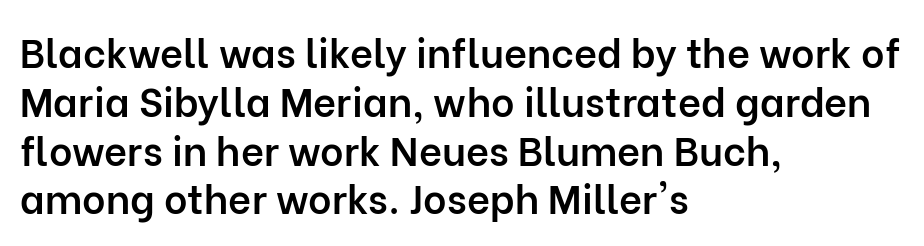
{"serif": "no", "italic": "no", "bold": "semi", "weight": "semibold", "width": "normal", "stroke_contrast": "low", "x_height": "medium", "monospaced": "no", "underline": "no", "align": "left", "line_spacing_ratio": 1.22, "letter_spacing": "normal", "letter_spacing_em": 0.0, "glyph_px": 40}
